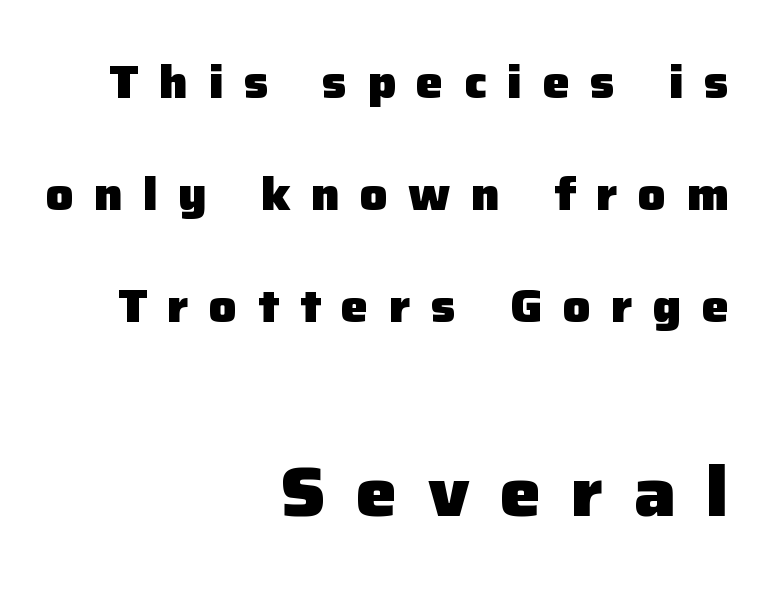
Q: Is the text bold? A: Yes.
Q: Is the text italic (slanted)? A: No, it is upright.
Q: Is the typeface a serif or a sans-serif typeface? A: Sans-serif.
Q: Is the text underlined? A: No.
Q: How is the paragraph aligned? A: Right-aligned.
Q: Is the spacing between letters normal or unusually wide? A: Unusually wide.
Q: Is the spacing between lines tight, normal or loose? A: Loose.
Q: Which block of text is set in a larger size, the first (top) or the second (bottom)? A: The second (bottom) one.
Q: Width (condensed, normal, or wide)? A: Normal.
Q: Stroke contrast? A: Low.
Q: x-height? A: Medium.
Q: Monospaced? A: No.
